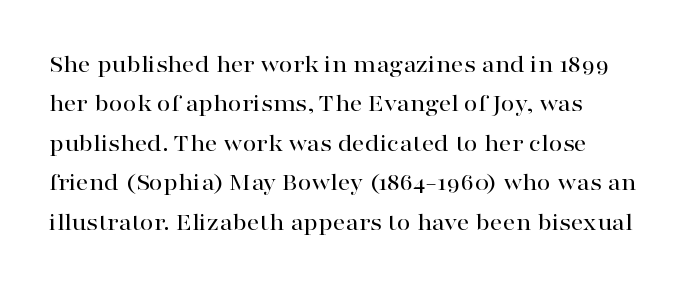
The image shows 25 px text type, upright; set normal line spacing (1.58x), normal letter spacing, not underlined.
